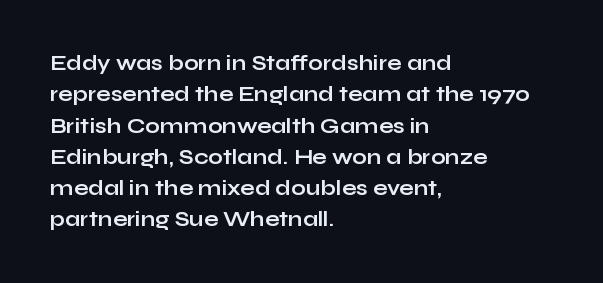
The passage shown is emphatically bold. The specimen reads as upright at a glance. Alignment: flush left. What stands out about the letter spacing? Nothing — it is the standard amount. The block of text has a typical density, with ordinary space between rows. The words here are not underlined.
